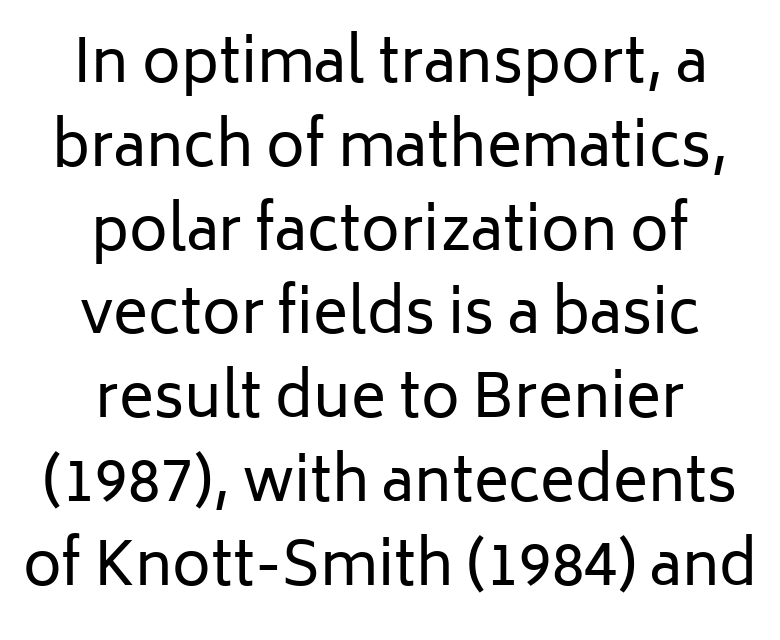
The image shows 59 px regular-weight sans-serif type, upright; set centered, normal line spacing (1.42x), normal letter spacing, not underlined; low stroke contrast and a medium x-height.
